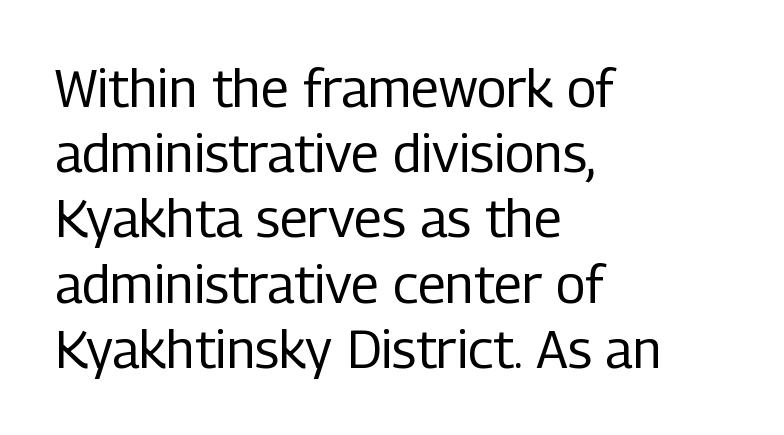
Q: Is the text bold? A: No.
Q: Is the text italic (slanted)? A: No, it is upright.
Q: Is the typeface a serif or a sans-serif typeface? A: Sans-serif.
Q: Is the text underlined? A: No.
Q: How is the paragraph aligned? A: Left-aligned.
Q: Is the spacing between letters normal or unusually wide? A: Normal.
Q: Width (condensed, normal, or wide)? A: Condensed.
Q: Stroke contrast? A: Low.
Q: x-height? A: Medium.
Q: Monospaced? A: No.
